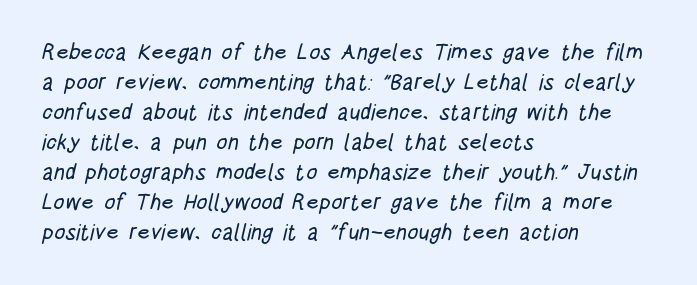
Q: Is the text underlined? A: No.
Q: How is the paragraph aligned? A: Left-aligned.
Q: Is the spacing between letters normal or unusually wide? A: Normal.
Q: Is the spacing between lines tight, normal or loose? A: Normal.
